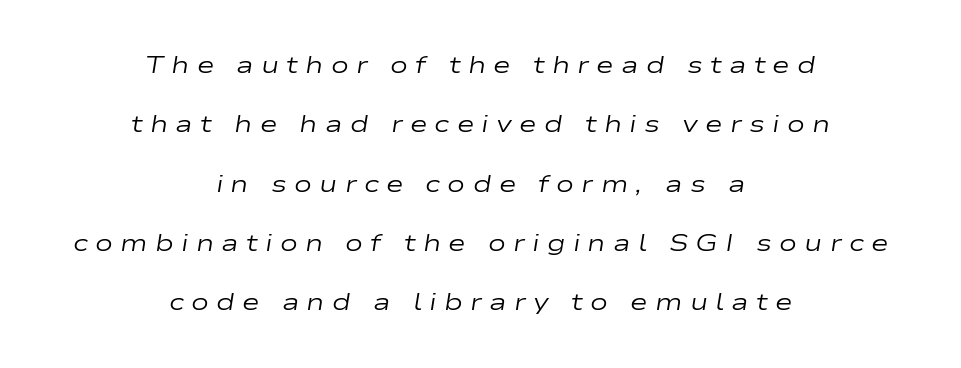
Quick note: underline off. One glance says open: line gaps are wider than usual. Here the glyphs are tracked loosely, breaking word shapes into spaced letters. The passage shown leans; its letterforms are oblique. This rendering uses center alignment, leaving both contours irregular but symmetric. Is the type heavy? It reads as light-to-regular instead.
